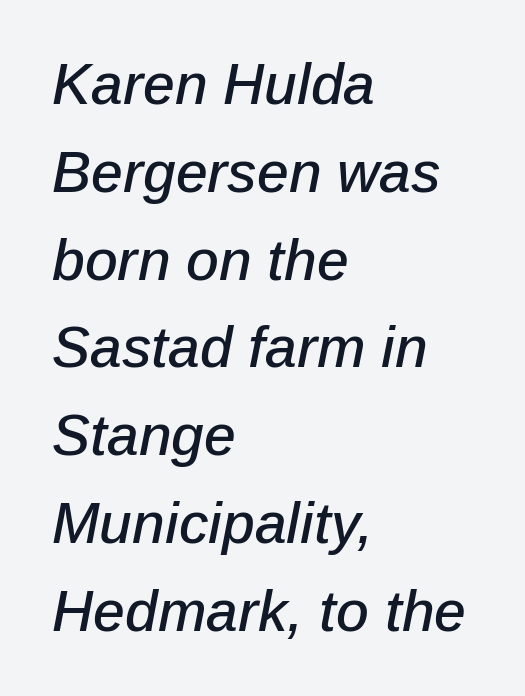
The image shows 57 px text type, italic (leaning right); set left-aligned, normal line spacing (1.54x), normal letter spacing, not underlined; low stroke contrast and a medium x-height.
